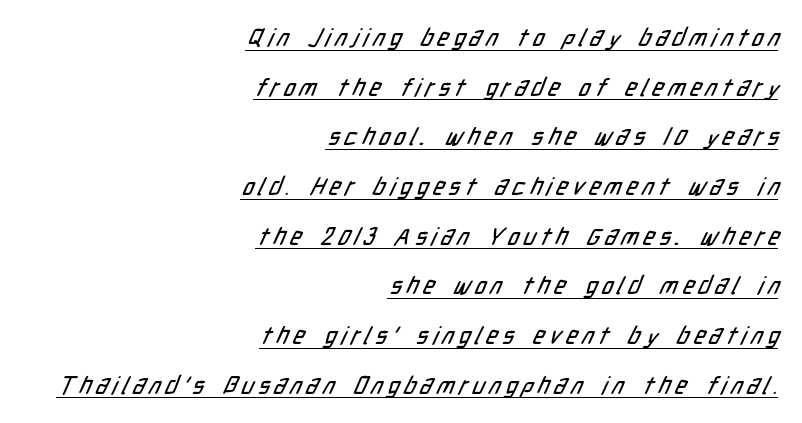
{"underline": "yes", "align": "right", "line_spacing": "loose", "line_spacing_ratio": 2.07, "glyph_px": 24}
